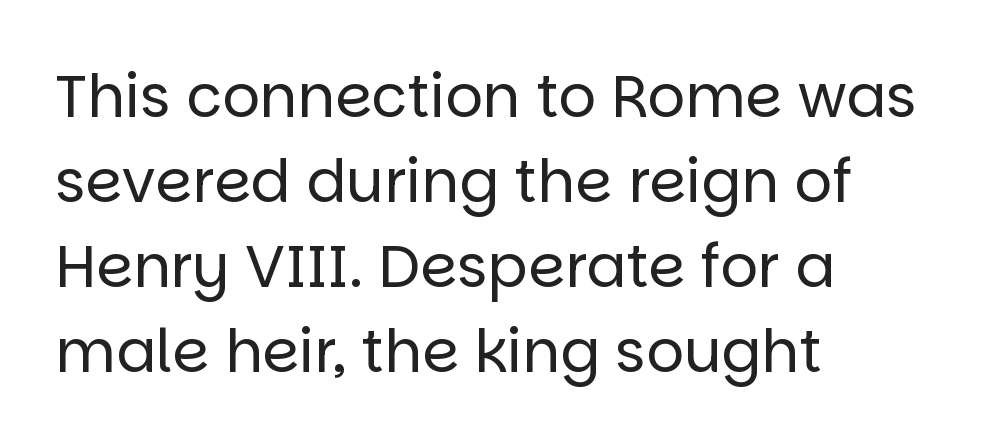
{"serif": "no", "italic": "no", "bold": "no", "weight": "regular", "width": "normal", "stroke_contrast": "low", "x_height": "large", "monospaced": "no", "underline": "no", "align": "left", "line_spacing": "normal", "line_spacing_ratio": 1.44, "letter_spacing": "normal", "letter_spacing_em": 0.0, "glyph_px": 59}
